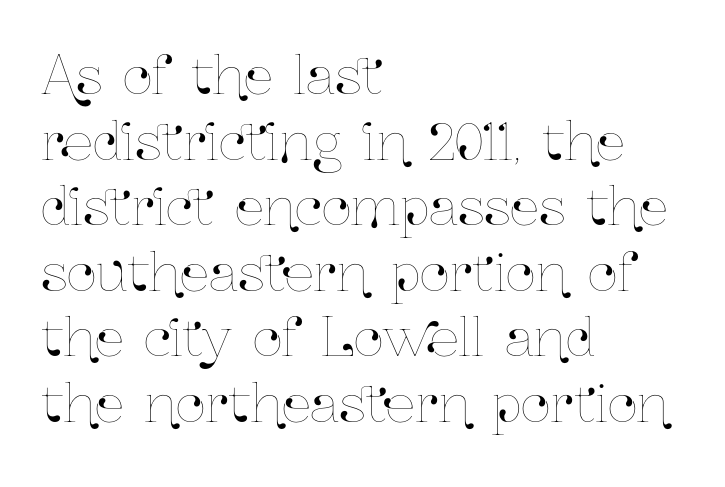
Q: Is the text italic (slanted)? A: No, it is upright.
Q: Is the text underlined? A: No.
Q: How is the paragraph aligned? A: Left-aligned.
Q: Is the spacing between letters normal or unusually wide? A: Normal.
Q: Is the spacing between lines tight, normal or loose? A: Normal.
Q: Width (condensed, normal, or wide)? A: Condensed.
Q: Stroke contrast? A: Low.
Q: x-height? A: Medium.
Q: Monospaced? A: No.
